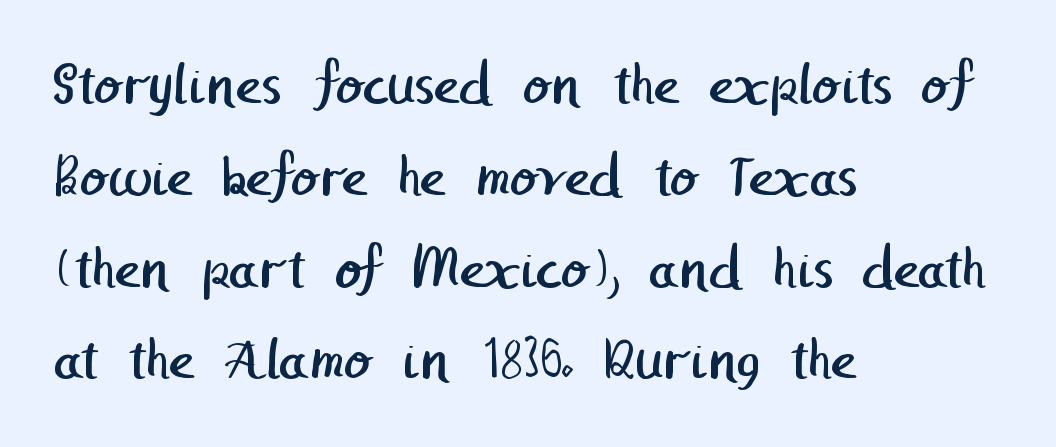
Q: Is the text bold? A: No.
Q: Is the typeface a serif or a sans-serif typeface? A: Sans-serif.
Q: Is the text underlined? A: No.
Q: How is the paragraph aligned? A: Left-aligned.
Q: Is the spacing between letters normal or unusually wide? A: Normal.
Q: Is the spacing between lines tight, normal or loose? A: Normal.
Q: Width (condensed, normal, or wide)? A: Normal.
Q: Stroke contrast? A: Low.
Q: x-height? A: Medium.
